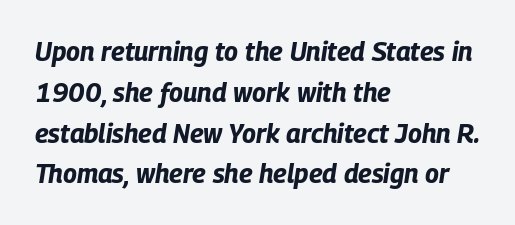
Typeset ragged right — the left edge is the straight one. The block of text has a typical density, with ordinary space between rows. The rendering keeps characters at their native spacing. Tall strokes in this sample are angled rather than plumb. This is heavy type, rendered in bold. Unmarked baselines from the first word to the last.
